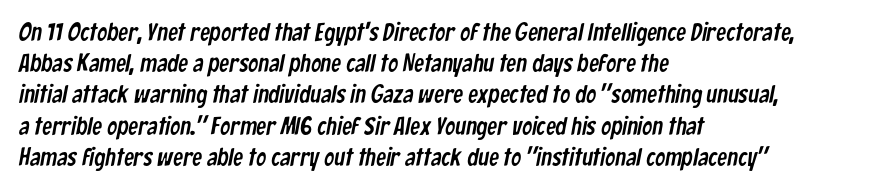
The image shows 25 px text type; set left-aligned, normal line spacing (1.25x), normal letter spacing, not underlined.
